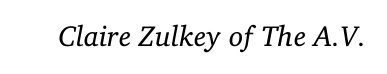
{"serif": "yes", "italic": "yes", "lean": "right", "slant_degrees": 11, "bold": "no", "weight": "regular", "width": "normal", "stroke_contrast": "low", "x_height": "medium", "monospaced": "no", "underline": "no", "letter_spacing": "normal", "letter_spacing_em": 0.0, "glyph_px": 29}
